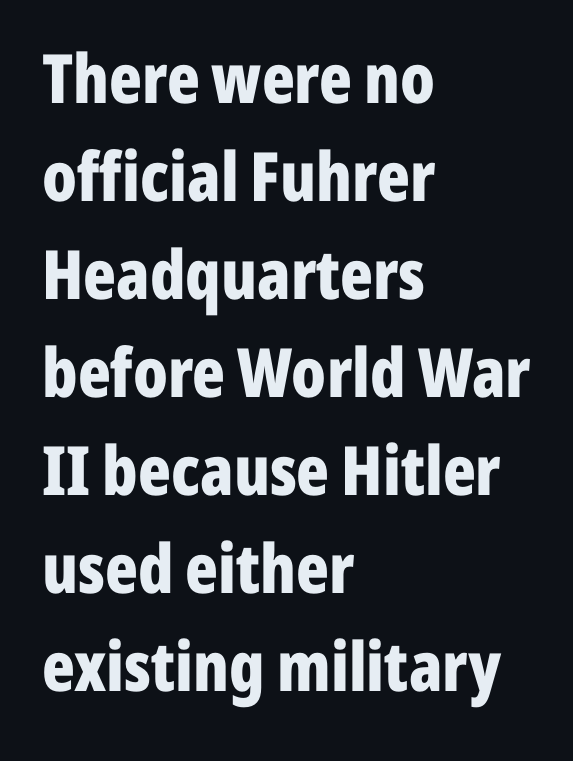
The image shows 68 px bold, condensed sans-serif type, upright; set left-aligned, normal line spacing (1.44x), normal letter spacing, not underlined; low stroke contrast and a medium x-height.
